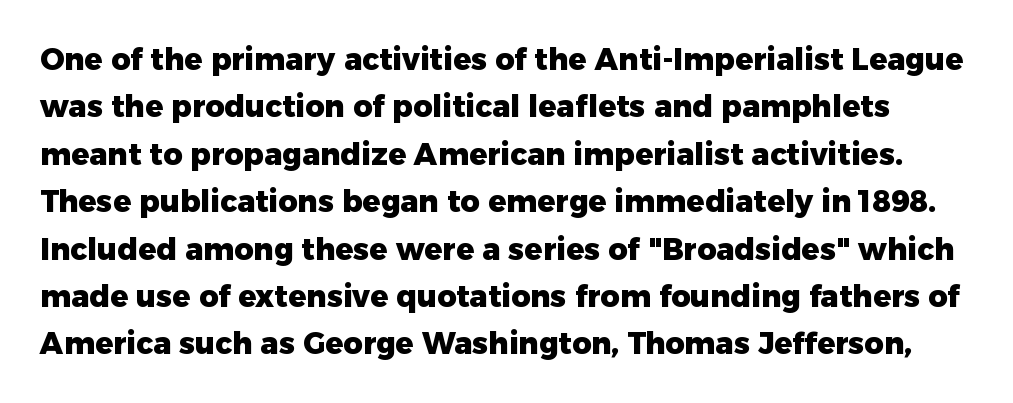
You'd pick this weight for a headline — it's a proper bold. What kind of face is this? One without serifs — a sans. Compared with typical body copy, the letter spacing here is the same. If you drew a line through each stem, it would be perfectly vertical. Each row of text sits above clean, open space.
